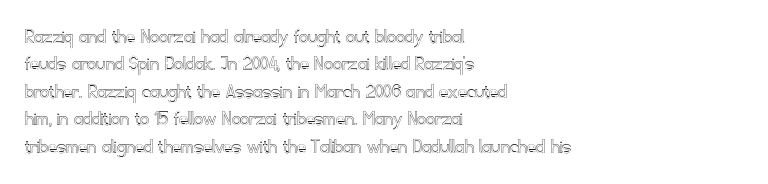
Q: Is the text italic (slanted)? A: No, it is upright.
Q: Is the text underlined? A: No.
Q: How is the paragraph aligned? A: Left-aligned.
Q: Is the spacing between letters normal or unusually wide? A: Normal.
Q: Is the spacing between lines tight, normal or loose? A: Normal.
